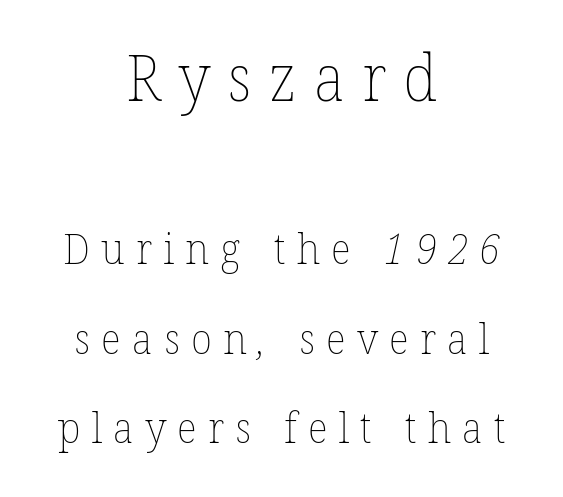
Each line is balanced around a shared central axis. Larger block? The one above; the one below is distinctly smaller. Each word looks stretched out because of the extra space between its letters. Vertical stems look standard width or narrower in stroke.
